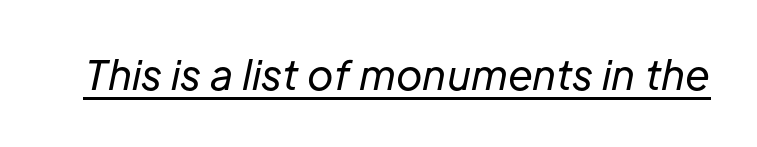
Like a heading marked for emphasis, these lines bear an underscore. Ink coverage per letter is moderate at most. Students, note that the glyphs here touch the page at normal intervals. If you drew a line through each stem, it would be angled. This sample has the flowing, uneven cadence of proportional lettering.
